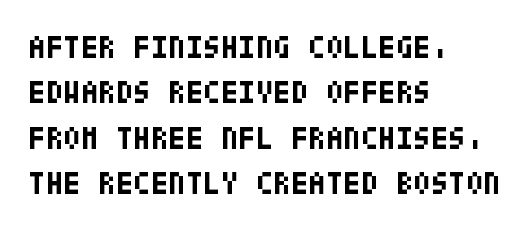
Q: Is the text bold? A: Yes.
Q: Is the text italic (slanted)? A: No, it is upright.
Q: Is the typeface a serif or a sans-serif typeface? A: Sans-serif.
Q: Is the text underlined? A: No.
Q: How is the paragraph aligned? A: Left-aligned.
Q: Is the spacing between letters normal or unusually wide? A: Normal.
Q: Is the spacing between lines tight, normal or loose? A: Normal.
Q: Width (condensed, normal, or wide)? A: Condensed.
Q: Stroke contrast? A: Low.
Q: x-height? A: Large.
